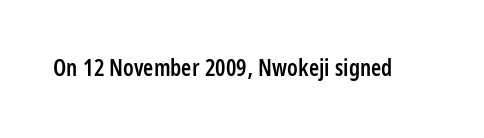
{"italic": "no", "bold": "semi", "underline": "no", "letter_spacing": "normal", "letter_spacing_em": 0.0, "glyph_px": 23}
